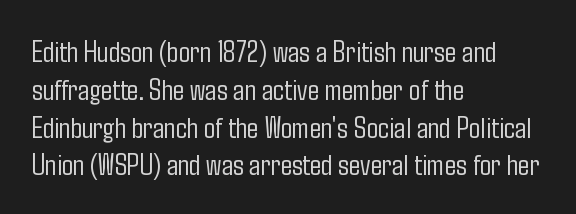
{"serif": "no", "italic": "no", "bold": "no", "weight": "light", "width": "condensed", "stroke_contrast": "low", "x_height": "medium", "monospaced": "no", "underline": "no", "align": "left", "line_spacing": "normal", "line_spacing_ratio": 1.26, "letter_spacing": "normal", "letter_spacing_em": 0.0, "glyph_px": 30}
